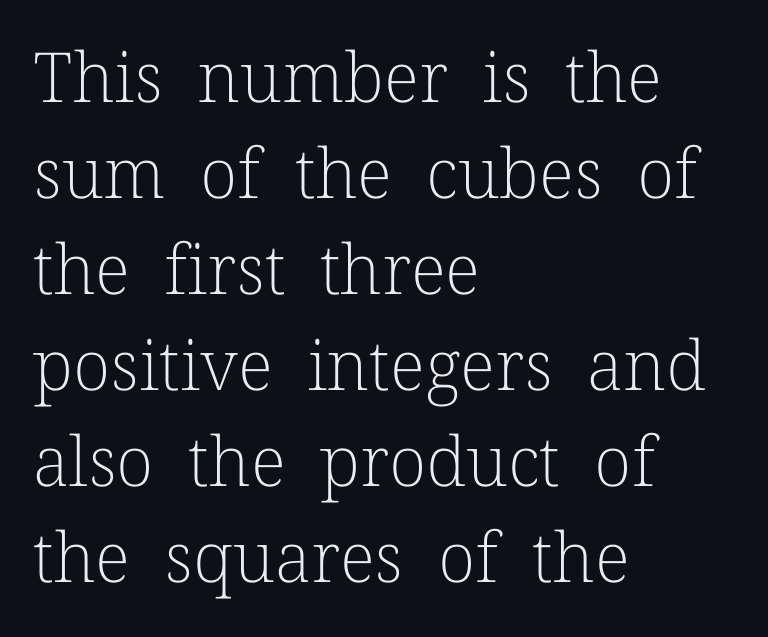
The image shows 69 px light serif type, upright; set left-aligned, normal line spacing (1.39x), normal letter spacing, not underlined; low stroke contrast and a medium x-height.
